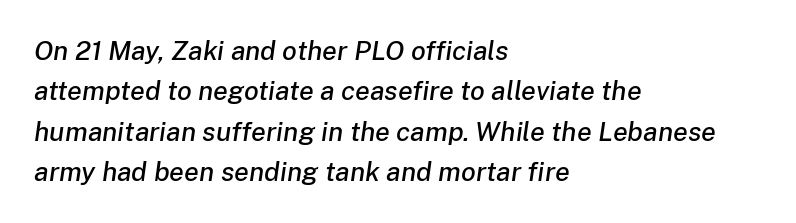
The image shows 27 px text type, italic (leaning right); set left-aligned, normal line spacing (1.5x), normal letter spacing, not underlined.
